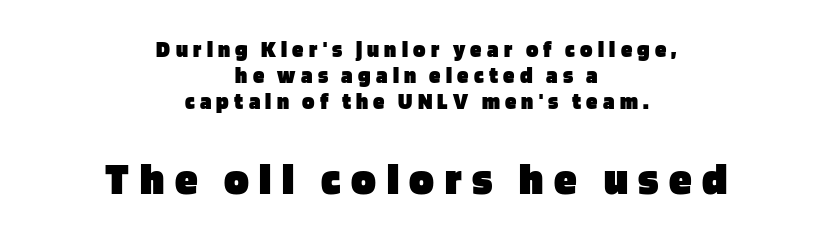
The image shows 46 px heavy sans-serif type, upright; set centered, tight line spacing (1.14x), unusually wide letter spacing (+0.23 em), not underlined; the second (bottom) block is 2.0x larger; low stroke contrast and a large x-height.
